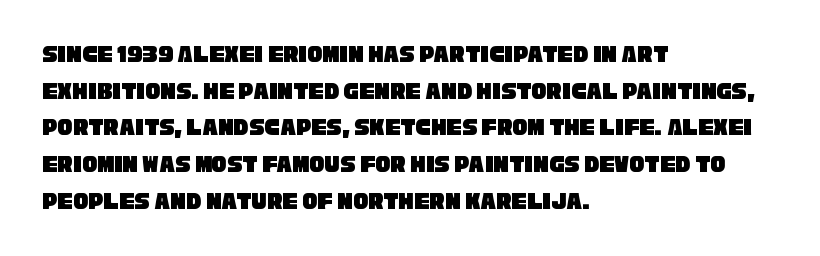
Q: Is the text underlined? A: No.
Q: How is the paragraph aligned? A: Left-aligned.
Q: Is the spacing between letters normal or unusually wide? A: Normal.
Q: Is the spacing between lines tight, normal or loose? A: Normal.
